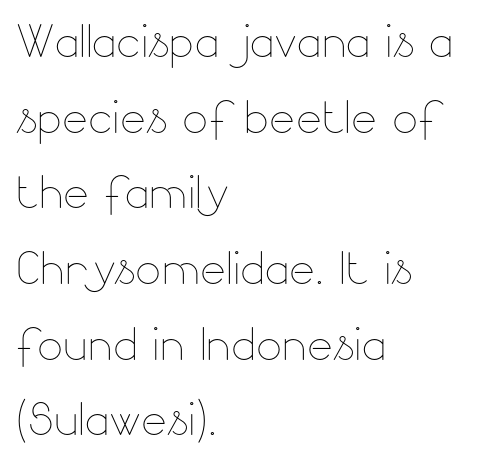
The image shows 61 px thin type, upright; set left-aligned, line spacing 1.24x, normal letter spacing, not underlined; low stroke contrast and a small x-height.
